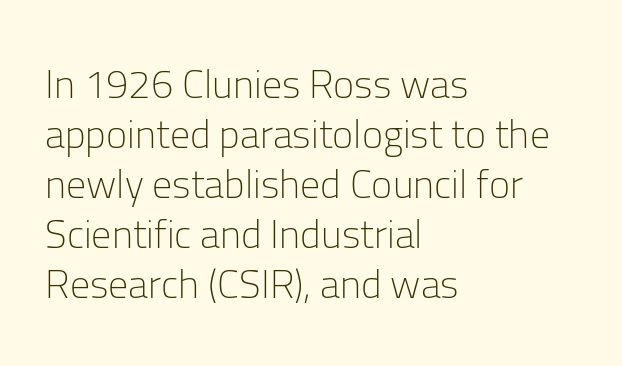
Q: Is the text bold? A: No.
Q: Is the text italic (slanted)? A: No, it is upright.
Q: Is the typeface a serif or a sans-serif typeface? A: Sans-serif.
Q: Is the text underlined? A: No.
Q: How is the paragraph aligned? A: Left-aligned.
Q: Is the spacing between letters normal or unusually wide? A: Normal.
Q: Is the spacing between lines tight, normal or loose? A: Normal.
Q: Width (condensed, normal, or wide)? A: Normal.
Q: Stroke contrast? A: Low.
Q: x-height? A: Medium.
Q: Monospaced? A: No.
